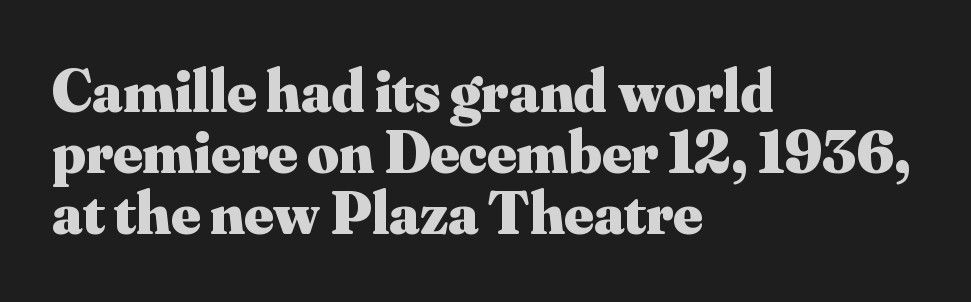
{"serif": "yes", "italic": "no", "bold": "yes", "weight": "heavy", "width": "normal", "stroke_contrast": "medium", "x_height": "small", "monospaced": "no", "underline": "no", "align": "left", "line_spacing": "tight", "line_spacing_ratio": 1.0, "letter_spacing": "normal", "letter_spacing_em": 0.0, "glyph_px": 61}
